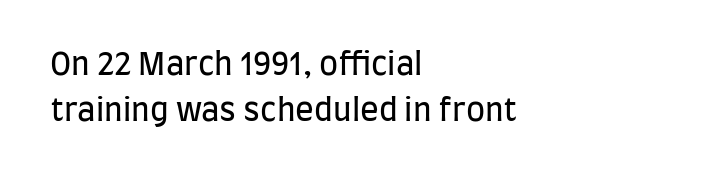
Q: Is the text bold? A: No.
Q: Is the text italic (slanted)? A: No, it is upright.
Q: Is the typeface a serif or a sans-serif typeface? A: Sans-serif.
Q: Is the text underlined? A: No.
Q: How is the paragraph aligned? A: Left-aligned.
Q: Is the spacing between letters normal or unusually wide? A: Normal.
Q: Is the spacing between lines tight, normal or loose? A: Normal.
Q: Width (condensed, normal, or wide)? A: Condensed.
Q: Stroke contrast? A: Low.
Q: x-height? A: Large.
Q: Monospaced? A: No.
